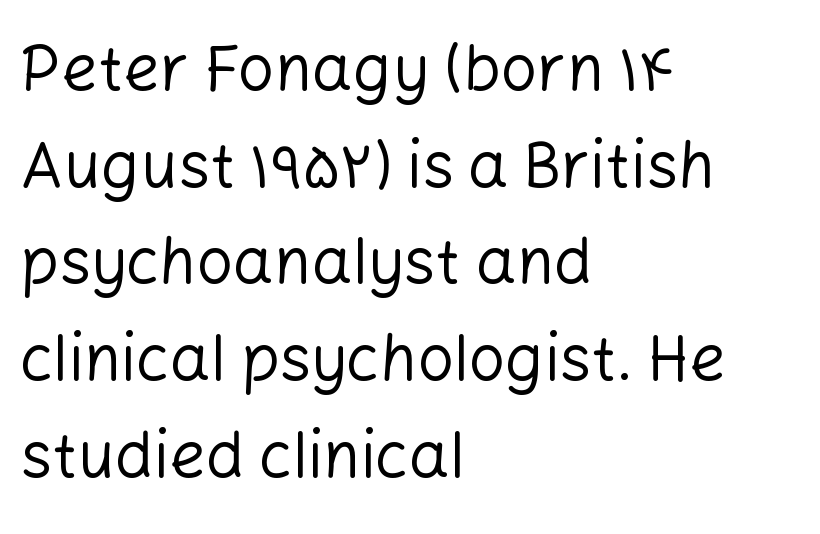
The image shows 64 px regular-weight sans-serif type, upright; set left-aligned, normal line spacing (1.51x), normal letter spacing, not underlined; low stroke contrast and a medium x-height.
